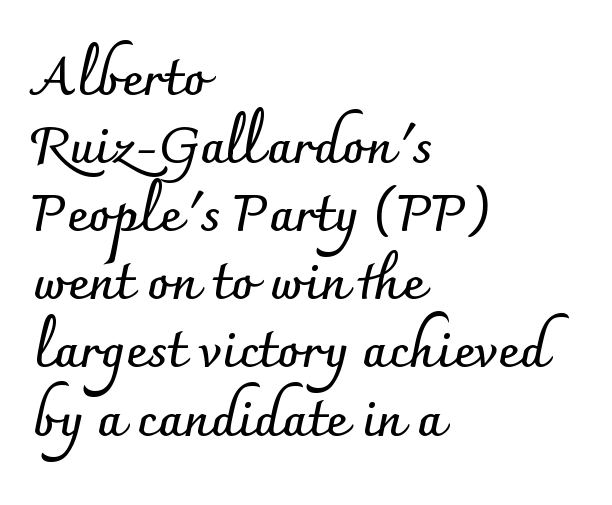
{"serif": "no", "bold": "yes", "weight": "semibold", "width": "normal", "stroke_contrast": "low", "x_height": "small", "monospaced": "no", "underline": "no", "align": "left", "line_spacing": "normal", "line_spacing_ratio": 1.31, "letter_spacing": "normal", "letter_spacing_em": 0.0, "glyph_px": 52}
